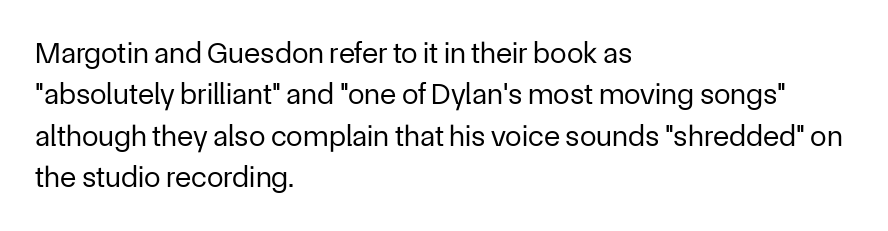
Notice how the stems are strictly vertical — no italics here. Type without underlining. Layout note: lines flush left. The face used here is rendered with its standard letterfit. The face used here is proportionally spaced, like ordinary book or web type.
